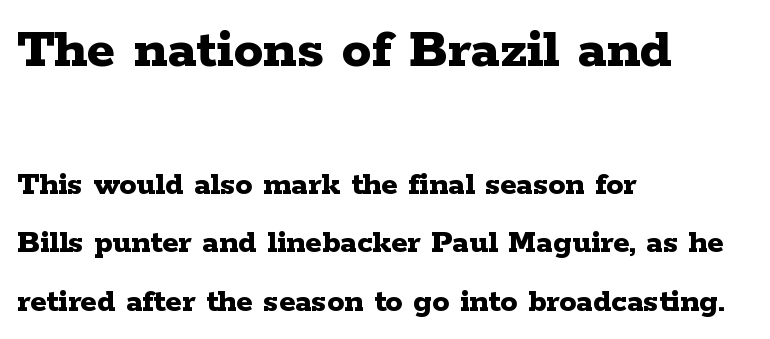
Small tapered or slab feet sit at the stroke ends, so this counts as serif. The rendering anchors every line to the left-hand side. Plain, unruled lines of type. Reading top to bottom, the characters get smaller at the block break. The letters advance in unequal steps, a hallmark of proportional type. Compared with an ordinary text face, these strokes are far heavier — a full bold.
